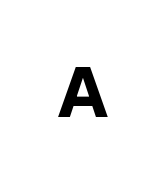
The glyphs in this specimen are sans serif. The passage shown is emphatically bold. There is plenty of visible air inserted between adjacent glyphs. Looks like regular typesetting: each glyph gets only the width it needs. The strip under each line holds only bare page. The typography opts for an upright posture over an oblique one.
